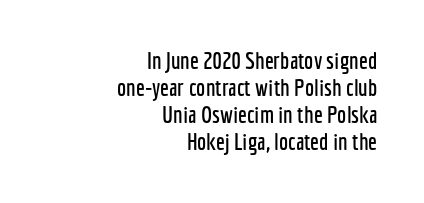
Q: Is the text italic (slanted)? A: No, it is upright.
Q: Is the text underlined? A: No.
Q: How is the paragraph aligned? A: Right-aligned.
Q: Is the spacing between letters normal or unusually wide? A: Normal.
